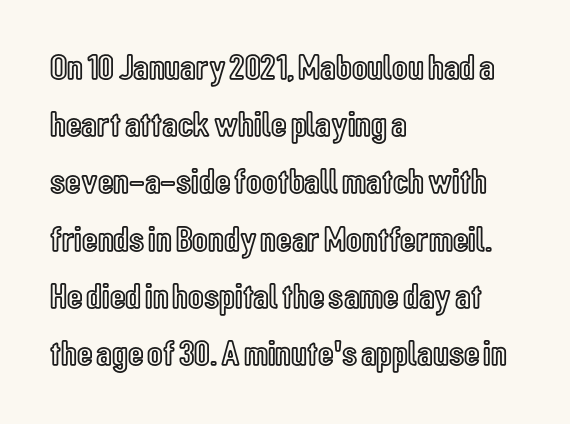
The image shows 36 px condensed type, upright; set left-aligned, normal line spacing (1.59x), normal letter spacing, not underlined; a medium x-height.
